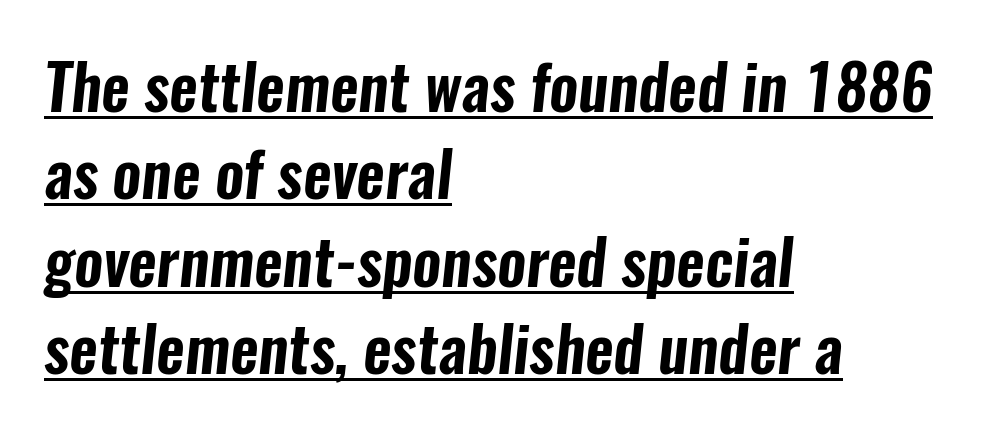
Q: Is the typeface a serif or a sans-serif typeface? A: Sans-serif.
Q: Is the text underlined? A: Yes.
Q: How is the paragraph aligned? A: Left-aligned.
Q: Is the spacing between letters normal or unusually wide? A: Normal.
Q: Is the spacing between lines tight, normal or loose? A: Normal.
Q: Width (condensed, normal, or wide)? A: Condensed.
Q: Stroke contrast? A: Low.
Q: x-height? A: Medium.
Q: Monospaced? A: No.
